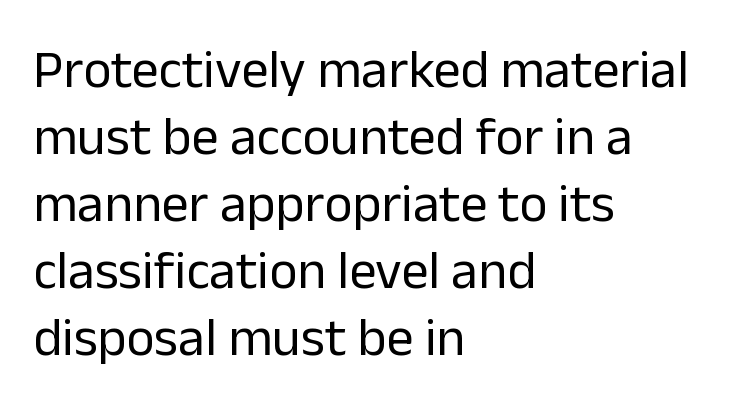
Look at the tracking — it's just the regular setting, nothing added. All the whitespace from short lines collects on the right. The font's upright variant was chosen for this text. Does the type have serifs? No, each stem ends abruptly.
